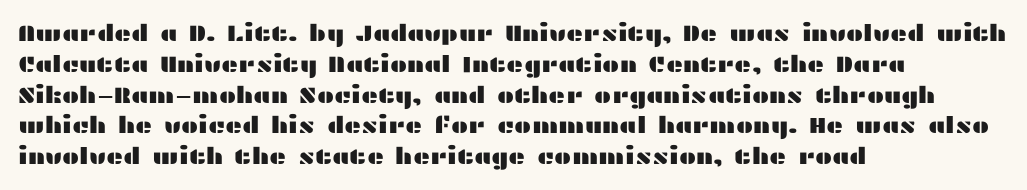
{"italic": "no", "underline": "no", "align": "left", "line_spacing": "normal", "line_spacing_ratio": 1.34, "letter_spacing": "normal", "letter_spacing_em": 0.0, "glyph_px": 23}
